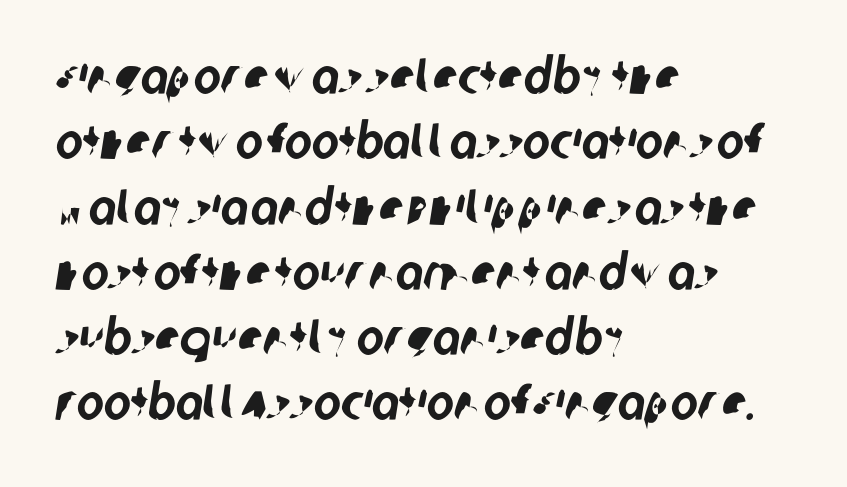
{"serif": "no", "width": "condensed", "stroke_contrast": "low", "x_height": "large", "monospaced": "no", "underline": "no", "align": "left", "line_spacing": "normal", "line_spacing_ratio": 1.28, "letter_spacing": "normal", "letter_spacing_em": 0.0, "glyph_px": 51}
